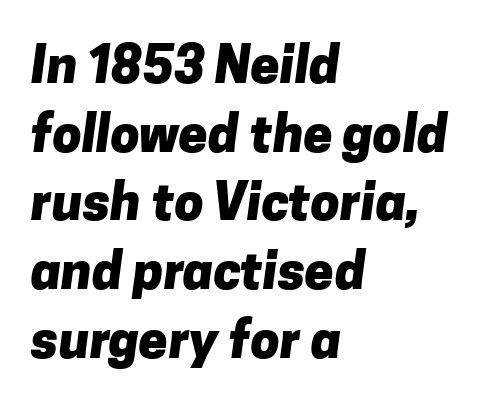
Typeset ragged right — the left edge is the straight one. Reading down the column, the eye jumps a familiar distance to each next line. These lines are composed in type without serifs. Bare-footed words on every line. I'd describe the lettering as bold — thick and assertive. This sample has the flowing, uneven cadence of proportional lettering.
